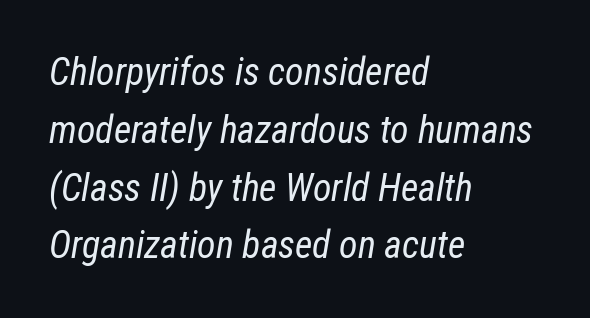
Q: Is the text bold? A: No.
Q: Is the text italic (slanted)? A: Yes, it leans right by about 12 degrees.
Q: Is the text underlined? A: No.
Q: How is the paragraph aligned? A: Left-aligned.
Q: Is the spacing between letters normal or unusually wide? A: Normal.
Q: Is the spacing between lines tight, normal or loose? A: Normal.
Q: Width (condensed, normal, or wide)? A: Condensed.
Q: Stroke contrast? A: Low.
Q: x-height? A: Medium.
Q: Monospaced? A: No.
